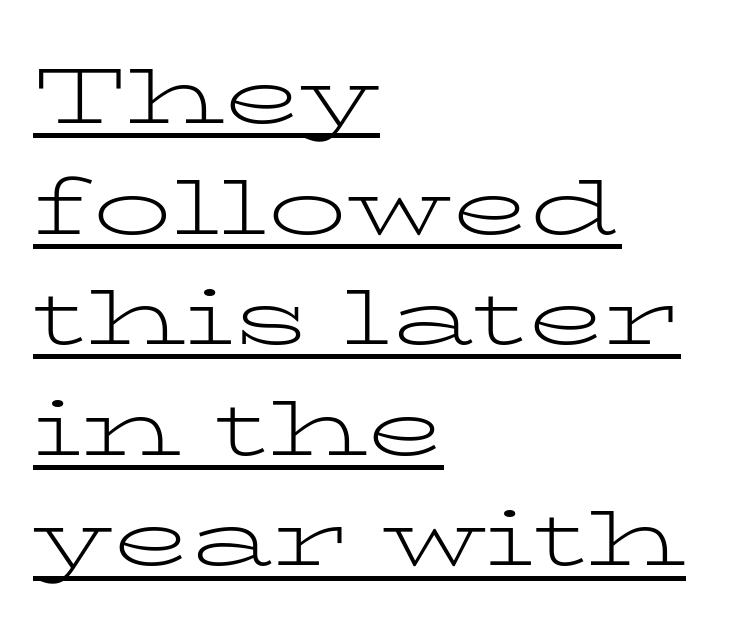
The image shows 79 px light, wide serif type, upright; set left-aligned, normal line spacing (1.4x), normal letter spacing, underlined; low stroke contrast and a medium x-height.
